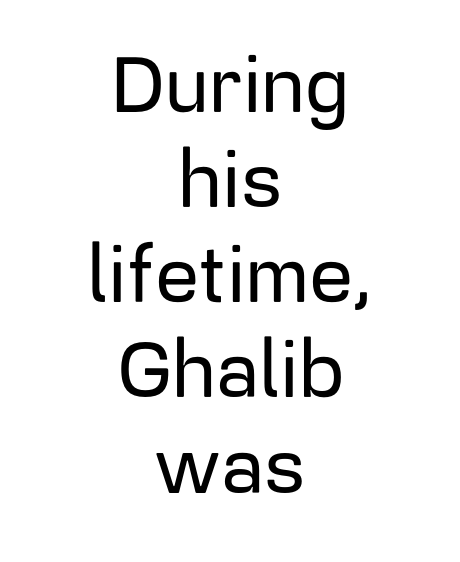
Q: Is the text italic (slanted)? A: No, it is upright.
Q: Is the typeface a serif or a sans-serif typeface? A: Sans-serif.
Q: Is the text underlined? A: No.
Q: How is the paragraph aligned? A: Centered.
Q: Is the spacing between letters normal or unusually wide? A: Normal.
Q: Width (condensed, normal, or wide)? A: Normal.
Q: Stroke contrast? A: Low.
Q: x-height? A: Medium.
Q: Monospaced? A: No.
